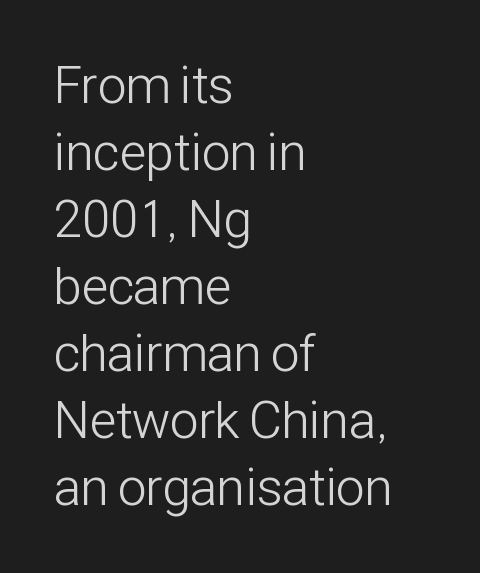
Is this a fixed-width face? No — the glyphs have proportional, varying widths. Underlining? Definitely not there. Nobody touched the tracking dial on this one. Posture: straight, roman, zero tilt. The leading is moderate, giving the passage an even texture.
